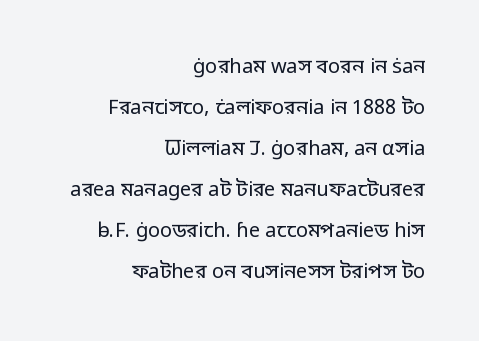
Compared with a flush-left layout, this one pins lines to the opposite, right side. Interline gaps are noticeably wide in this sample. Short note: letters normally spaced. Think standard paragraph weight, or any step lighter than that. Decoration check: the copy has no underline.
